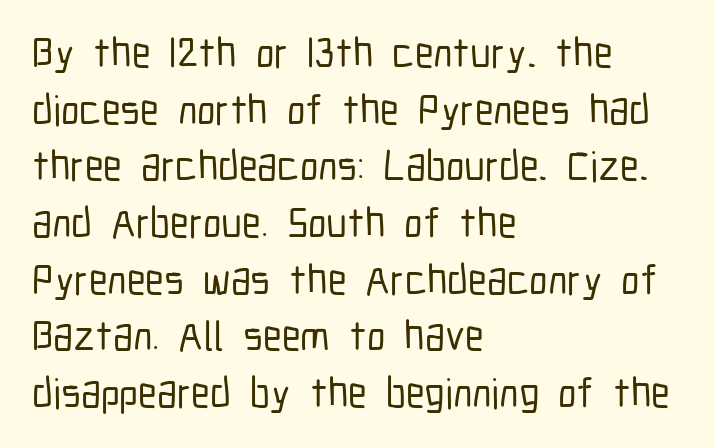
Descender tails drop into unmarked territory. The block of text has a typical density, with ordinary space between rows. These lines were composed using upright roman letters. Compared with typical body copy, the letter spacing here is the same. This is sans-serif lettering, the kind often seen on screens and signage. Does the copy run flush right? No — it runs flush left.
